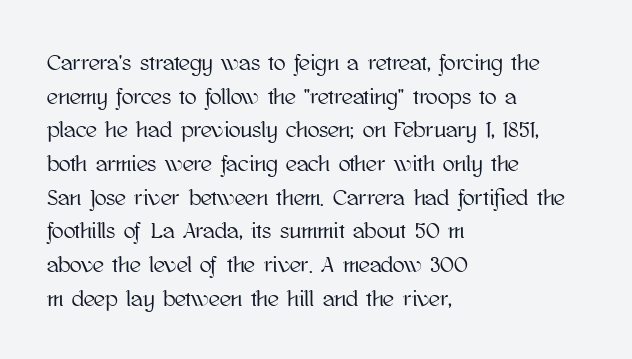
The image shows 22 px text type, upright; set left-aligned, normal line spacing (1.53x), normal letter spacing, not underlined.
